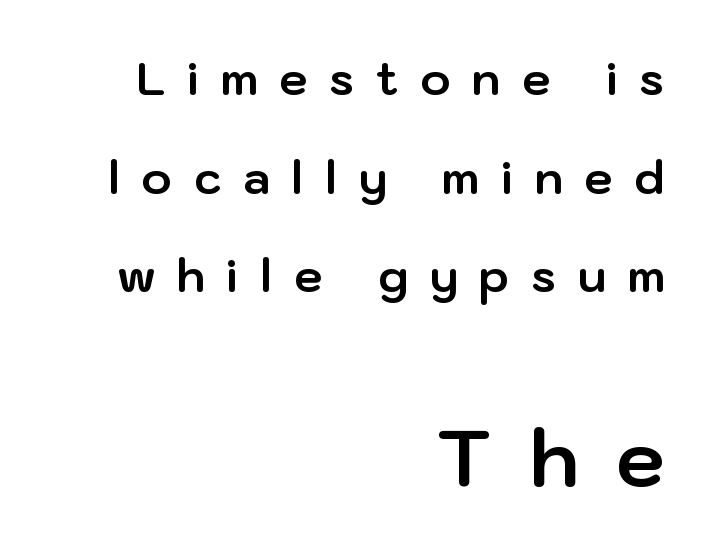
Loosely led — the rows are spread out. The rendering anchors every line to the right-hand side. The letters advance in unequal steps, a hallmark of proportional type. The type is letterspaced generously, with wide tracking.
